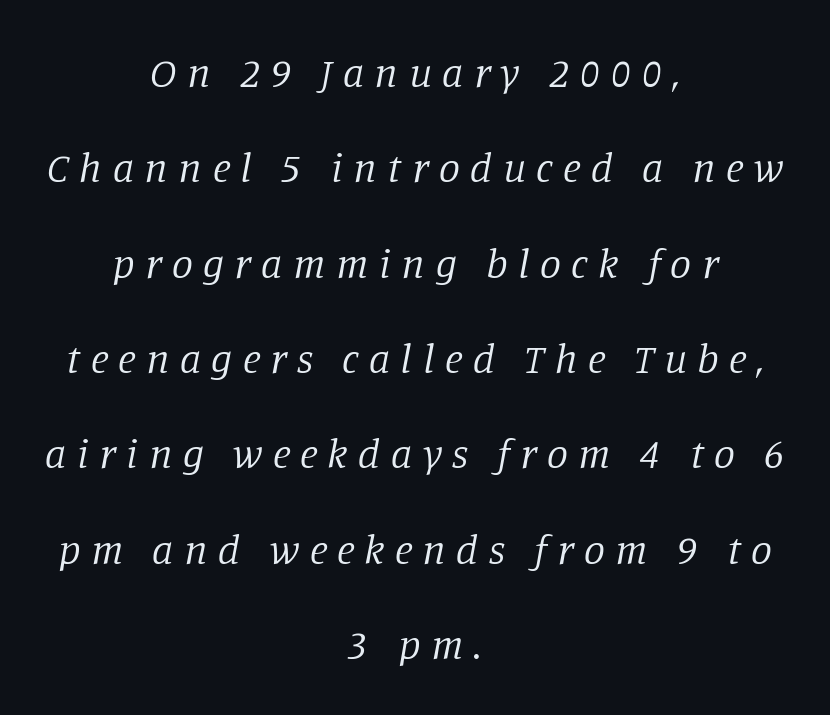
The image shows 42 px regular-weight serif type, italic (leaning right); set centered, loose line spacing (2.27x), unusually wide letter spacing (+0.25 em), not underlined; low stroke contrast and a large x-height.
